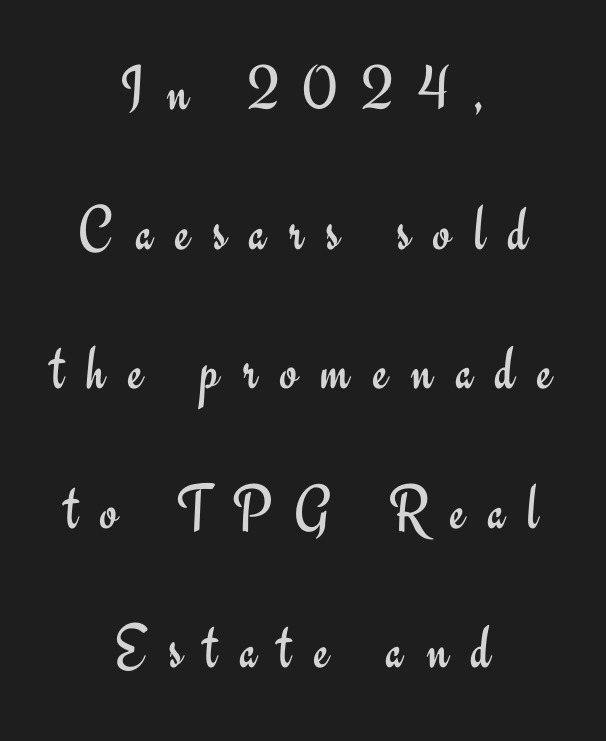
{"serif": "no", "bold": "no", "weight": "regular", "width": "normal", "stroke_contrast": "low", "x_height": "small", "monospaced": "no", "underline": "no", "align": "center", "line_spacing": "loose", "line_spacing_ratio": 2.18, "letter_spacing": "wide", "letter_spacing_em": 0.36, "glyph_px": 64}
